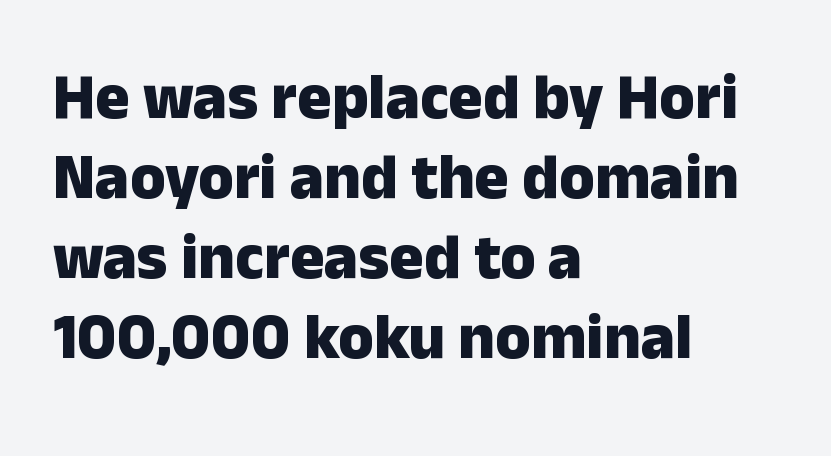
Q: Is the text bold? A: Yes.
Q: Is the text italic (slanted)? A: No, it is upright.
Q: Is the typeface a serif or a sans-serif typeface? A: Sans-serif.
Q: Is the text underlined? A: No.
Q: How is the paragraph aligned? A: Left-aligned.
Q: Is the spacing between letters normal or unusually wide? A: Normal.
Q: Is the spacing between lines tight, normal or loose? A: Normal.
Q: Width (condensed, normal, or wide)? A: Normal.
Q: Stroke contrast? A: Low.
Q: x-height? A: Medium.
Q: Monospaced? A: No.
